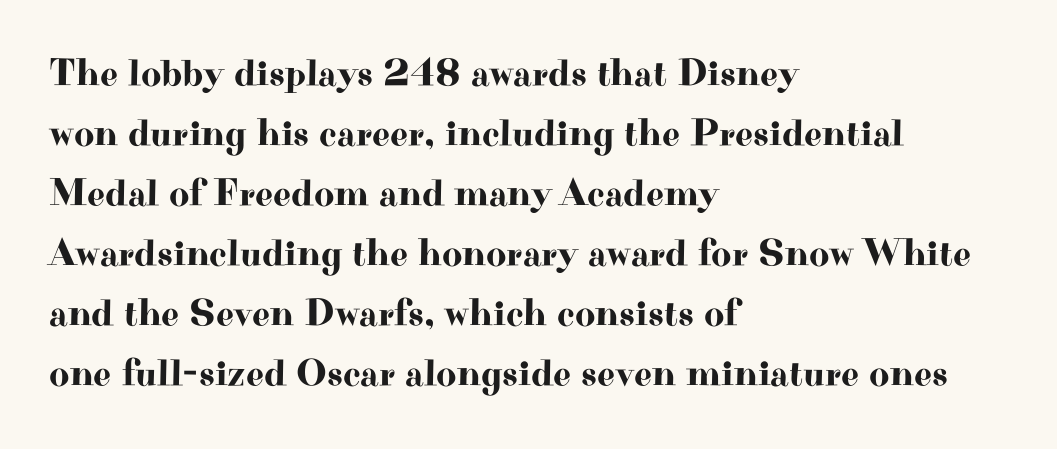
{"serif": "yes", "italic": "no", "width": "wide", "stroke_contrast": "high", "x_height": "small", "monospaced": "no", "underline": "no", "align": "left", "line_spacing": "normal", "line_spacing_ratio": 1.54, "letter_spacing": "normal", "letter_spacing_em": 0.0, "glyph_px": 39}
